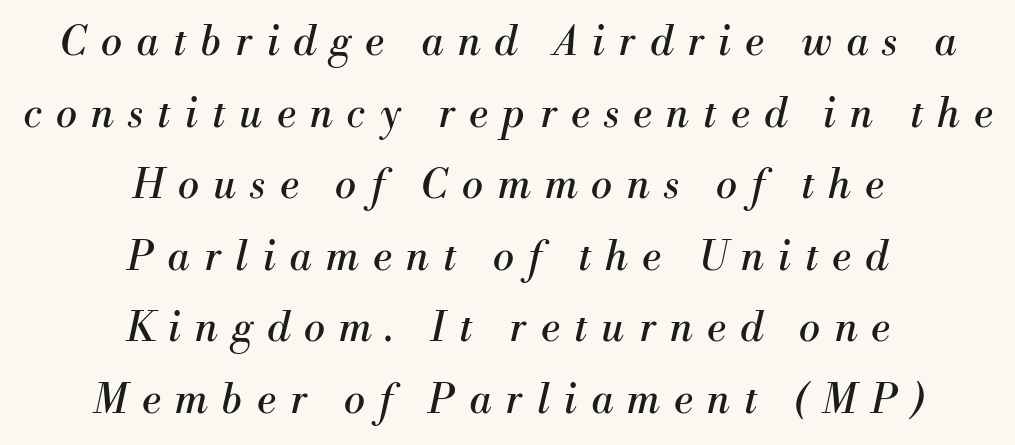
The image shows 40 px regular-weight serif type, italic (leaning right); set centered, line spacing 1.79x, unusually wide letter spacing (+0.36 em), not underlined; medium stroke contrast and a small x-height.
